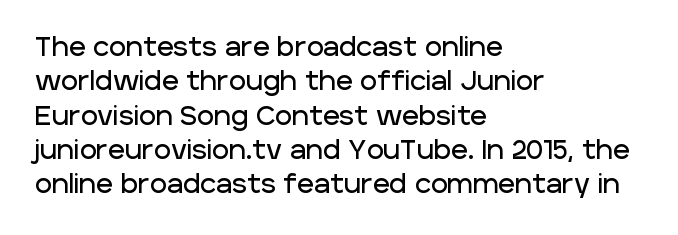
The image shows 26 px text type, upright; set left-aligned, normal line spacing (1.32x), normal letter spacing, not underlined.
